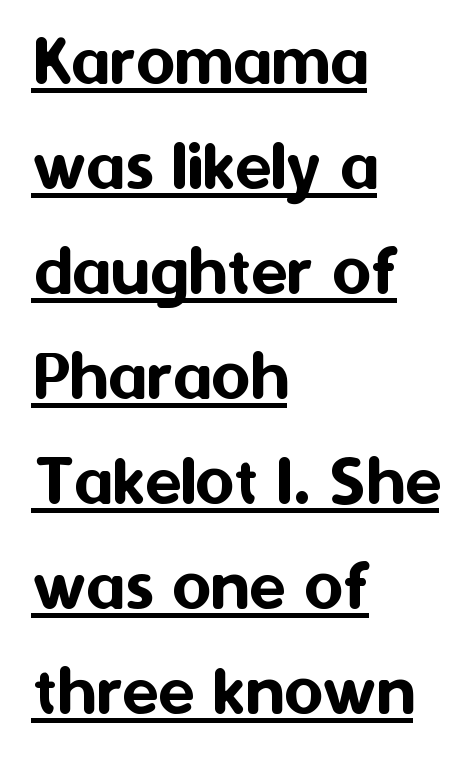
Q: Is the text italic (slanted)? A: No, it is upright.
Q: Is the typeface a serif or a sans-serif typeface? A: Sans-serif.
Q: Is the text underlined? A: Yes.
Q: How is the paragraph aligned? A: Left-aligned.
Q: Is the spacing between letters normal or unusually wide? A: Normal.
Q: Is the spacing between lines tight, normal or loose? A: Normal.
Q: Width (condensed, normal, or wide)? A: Normal.
Q: Stroke contrast? A: Medium.
Q: x-height? A: Medium.
Q: Monospaced? A: No.
